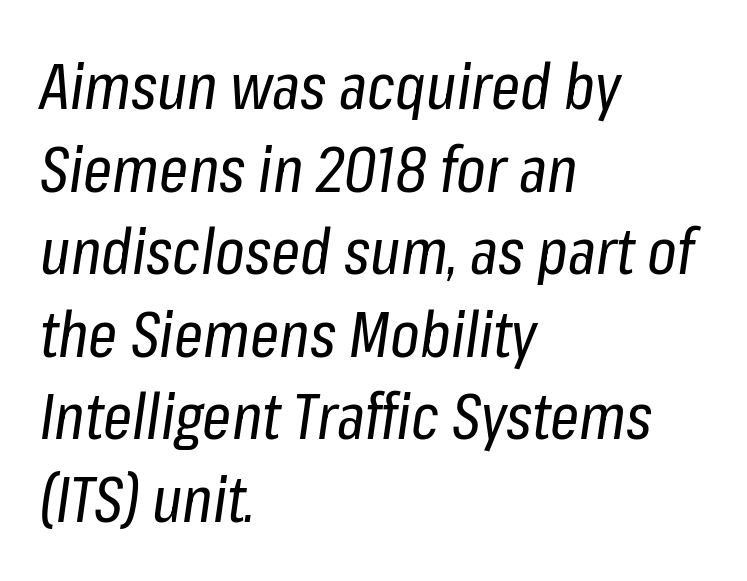
The image shows 64 px regular-weight, condensed type, italic (leaning right); set left-aligned, normal line spacing (1.29x), normal letter spacing, not underlined; low stroke contrast and a medium x-height.
